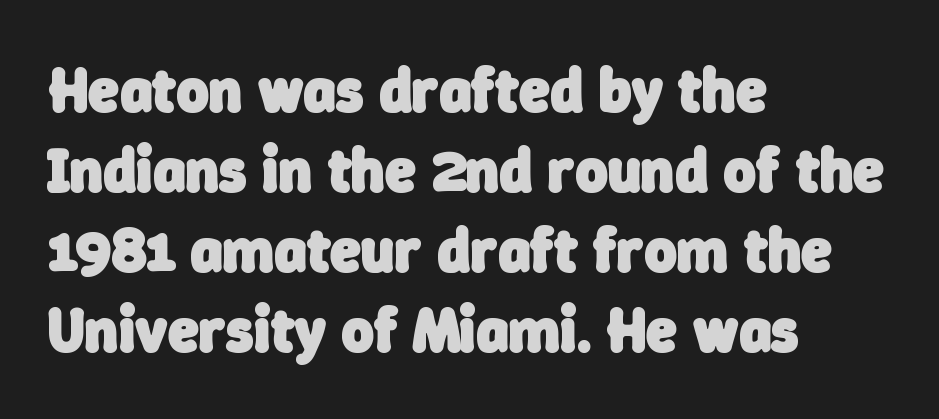
In terms of weight, the rendering is a true, heavy bold. There is no visible air inserted between adjacent glyphs. A typesetter would call this proportional, since set widths differ per character. Letterform terminals end flat and unadorned throughout the passage. One-word summary of the alignment: left.
